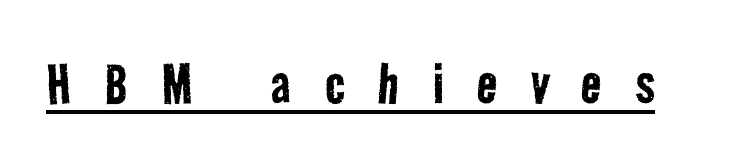
{"serif": "no", "bold": "no", "weight": "regular", "width": "condensed", "stroke_contrast": "low", "x_height": "medium", "monospaced": "no", "underline": "yes", "letter_spacing": "wide", "letter_spacing_em": 0.5, "glyph_px": 67}
